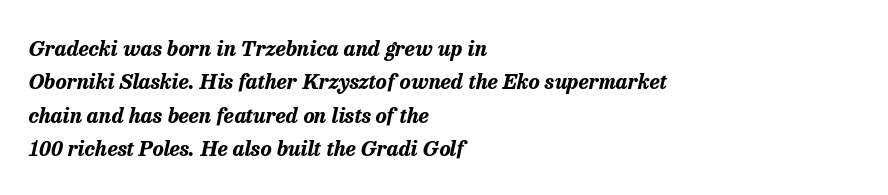
The image shows 21 px bold type, italic (leaning right); set left-aligned, normal line spacing (1.59x), normal letter spacing, not underlined.
